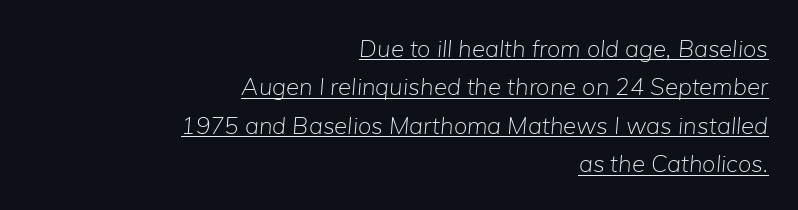
Q: Is the text bold? A: No.
Q: Is the text italic (slanted)? A: Yes, it leans right by about 5 degrees.
Q: Is the text underlined? A: Yes.
Q: How is the paragraph aligned? A: Right-aligned.
Q: Is the spacing between letters normal or unusually wide? A: Normal.
Q: Is the spacing between lines tight, normal or loose? A: Normal.
